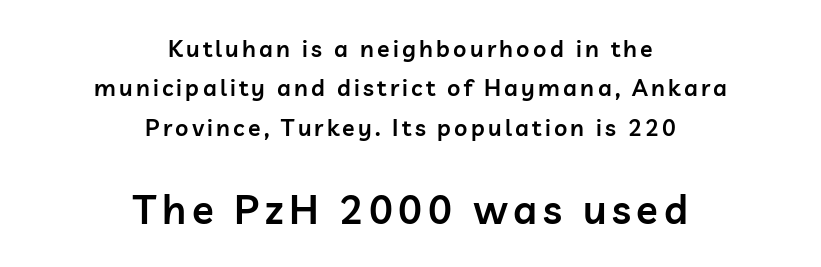
{"serif": "no", "italic": "no", "bold": "semi", "weight": "semibold", "width": "normal", "stroke_contrast": "low", "x_height": "medium", "monospaced": "no", "underline": "no", "align": "center", "line_spacing_ratio": 1.71, "larger_block": "second", "size_ratio": 1.74, "glyph_px": 40}
